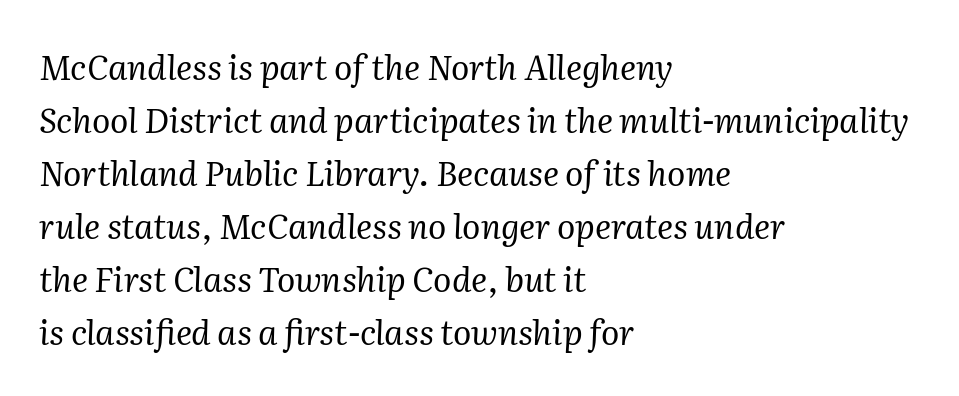
A typesetter would label this face a serif. Caption: multi-line text, flush left, ragged right. Honestly, the letter spacing is just normal — you wouldn't notice it. Compared with typical paragraphs, the rows here are spaced about the same. A bare baseline throughout the passage. Do the characters align in a grid? No, the font is proportional.
